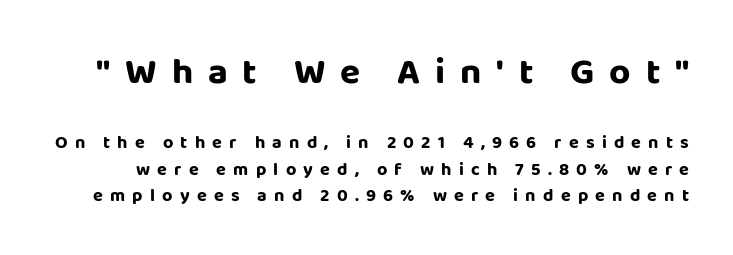
{"serif": "no", "italic": "no", "bold": "yes", "weight": "bold", "width": "normal", "stroke_contrast": "low", "x_height": "large", "monospaced": "no", "underline": "no", "line_spacing": "normal", "line_spacing_ratio": 1.49, "letter_spacing": "wide", "letter_spacing_em": 0.4, "larger_block": "first", "size_ratio": 2.06, "glyph_px": 37}
